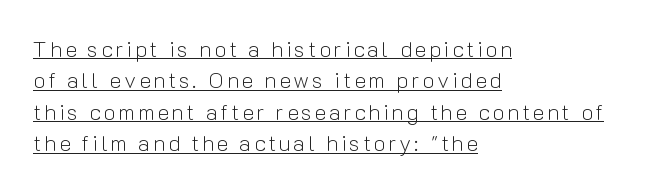
{"italic": "no", "bold": "no", "underline": "yes", "align": "left", "line_spacing": "normal", "line_spacing_ratio": 1.43, "glyph_px": 22}
